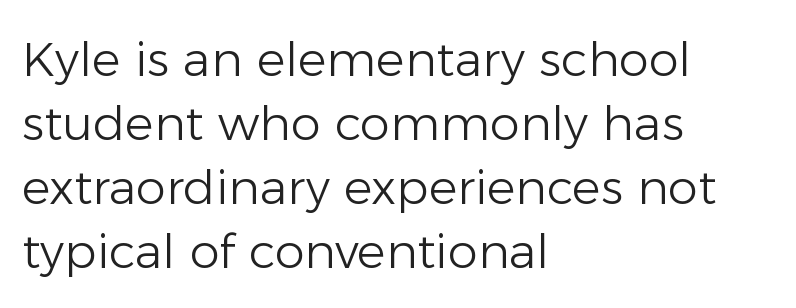
Q: Is the text bold? A: No.
Q: Is the text italic (slanted)? A: No, it is upright.
Q: Is the typeface a serif or a sans-serif typeface? A: Sans-serif.
Q: Is the text underlined? A: No.
Q: How is the paragraph aligned? A: Left-aligned.
Q: Is the spacing between letters normal or unusually wide? A: Normal.
Q: Is the spacing between lines tight, normal or loose? A: Normal.
Q: Width (condensed, normal, or wide)? A: Normal.
Q: Stroke contrast? A: Low.
Q: x-height? A: Medium.
Q: Monospaced? A: No.
